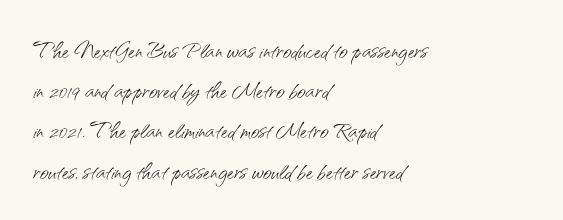
{"serif": "no", "bold": "no", "weight": "light", "width": "normal", "stroke_contrast": "medium", "x_height": "small", "monospaced": "no", "underline": "no", "align": "left", "line_spacing": "normal", "line_spacing_ratio": 1.34, "letter_spacing": "normal", "letter_spacing_em": 0.0, "glyph_px": 30}
